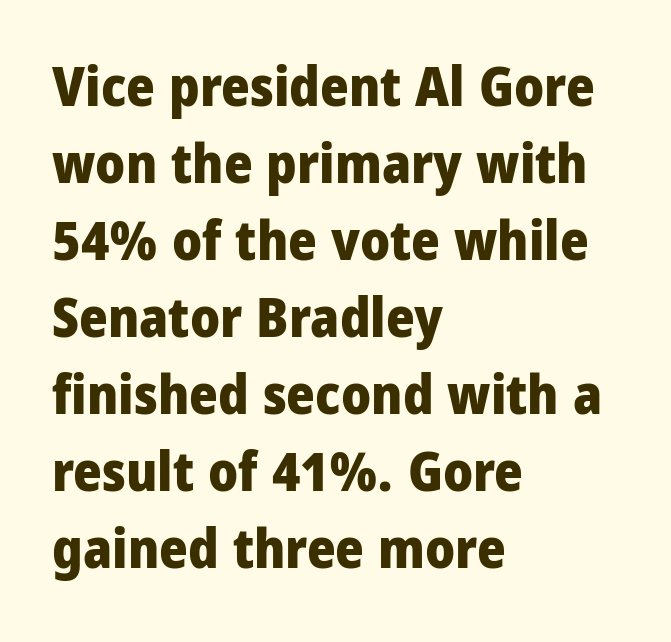
{"serif": "no", "italic": "no", "bold": "yes", "weight": "heavy", "width": "condensed", "stroke_contrast": "low", "x_height": "large", "monospaced": "no", "underline": "no", "align": "left", "line_spacing": "normal", "line_spacing_ratio": 1.4, "letter_spacing": "normal", "letter_spacing_em": 0.0, "glyph_px": 55}
